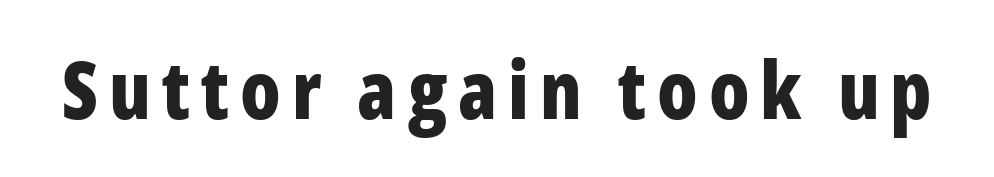
The image shows 79 px bold, condensed sans-serif type, upright; set not underlined; low stroke contrast and a medium x-height.
